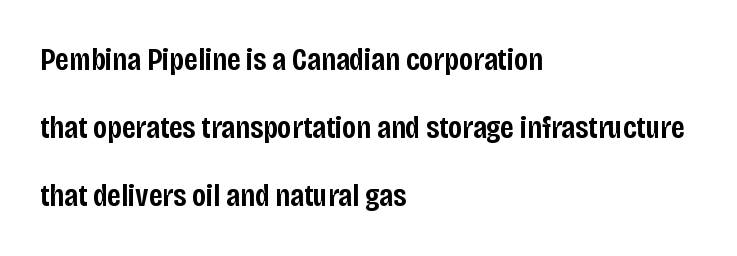
Q: Is the text bold? A: Semi-bold.
Q: Is the text italic (slanted)? A: No, it is upright.
Q: Is the typeface a serif or a sans-serif typeface? A: Sans-serif.
Q: Is the text underlined? A: No.
Q: How is the paragraph aligned? A: Left-aligned.
Q: Is the spacing between letters normal or unusually wide? A: Normal.
Q: Is the spacing between lines tight, normal or loose? A: Loose.
Q: Width (condensed, normal, or wide)? A: Condensed.
Q: Stroke contrast? A: Low.
Q: x-height? A: Large.
Q: Monospaced? A: No.
